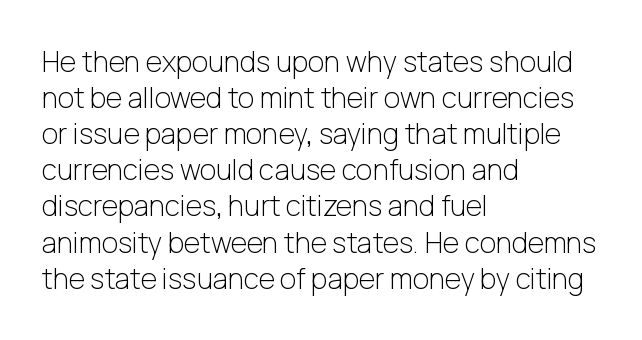
Q: Is the text bold? A: No.
Q: Is the text italic (slanted)? A: No, it is upright.
Q: Is the typeface a serif or a sans-serif typeface? A: Sans-serif.
Q: Is the text underlined? A: No.
Q: How is the paragraph aligned? A: Left-aligned.
Q: Is the spacing between letters normal or unusually wide? A: Normal.
Q: Is the spacing between lines tight, normal or loose? A: Normal.
Q: Width (condensed, normal, or wide)? A: Normal.
Q: Stroke contrast? A: Low.
Q: x-height? A: Medium.
Q: Monospaced? A: No.
